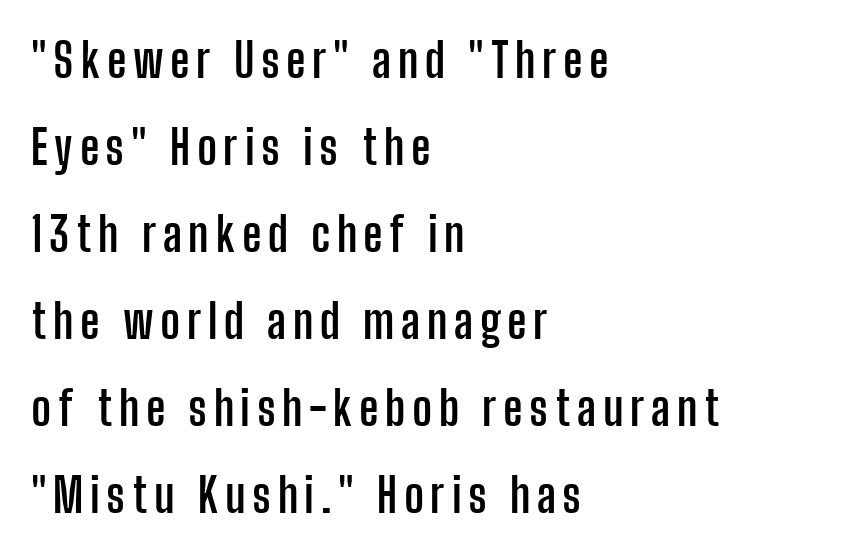
Q: Is the text bold? A: Yes.
Q: Is the text italic (slanted)? A: No, it is upright.
Q: Is the typeface a serif or a sans-serif typeface? A: Sans-serif.
Q: Is the text underlined? A: No.
Q: How is the paragraph aligned? A: Left-aligned.
Q: Width (condensed, normal, or wide)? A: Condensed.
Q: Stroke contrast? A: Low.
Q: x-height? A: Medium.
Q: Monospaced? A: No.
